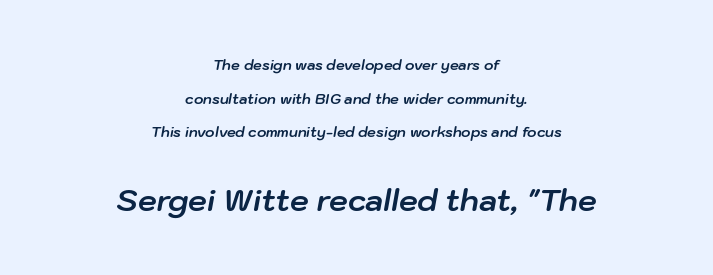
The image shows 30 px bold type, italic (leaning right); set centered, loose line spacing (2.4x), normal letter spacing, not underlined; the second (bottom) block is 2.14x larger; low stroke contrast and a medium x-height.
